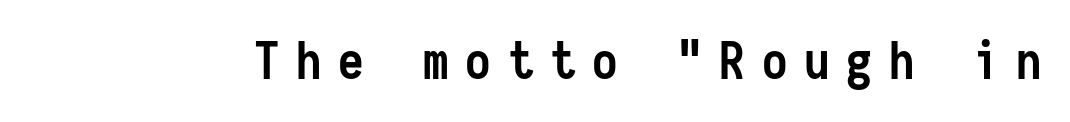
Q: Is the text bold? A: Yes.
Q: Is the text italic (slanted)? A: No, it is upright.
Q: Is the typeface a serif or a sans-serif typeface? A: Sans-serif.
Q: Is the text underlined? A: No.
Q: Is the spacing between letters normal or unusually wide? A: Unusually wide.
Q: Width (condensed, normal, or wide)? A: Condensed.
Q: Stroke contrast? A: Low.
Q: x-height? A: Medium.
Q: Monospaced? A: Yes.
